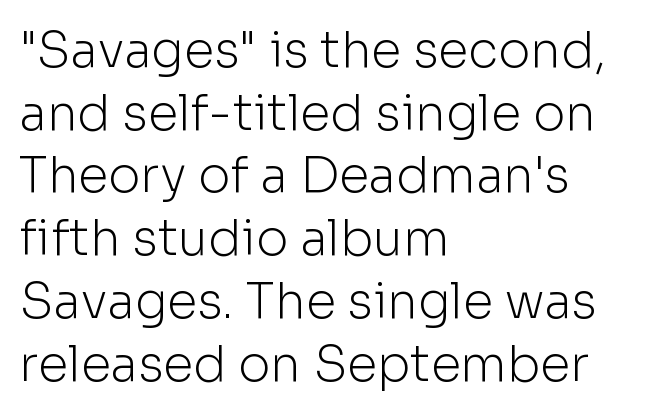
Q: Is the text bold? A: No.
Q: Is the text italic (slanted)? A: No, it is upright.
Q: Is the typeface a serif or a sans-serif typeface? A: Sans-serif.
Q: Is the text underlined? A: No.
Q: How is the paragraph aligned? A: Left-aligned.
Q: Is the spacing between letters normal or unusually wide? A: Normal.
Q: Is the spacing between lines tight, normal or loose? A: Normal.
Q: Width (condensed, normal, or wide)? A: Normal.
Q: Stroke contrast? A: Low.
Q: x-height? A: Medium.
Q: Monospaced? A: No.
